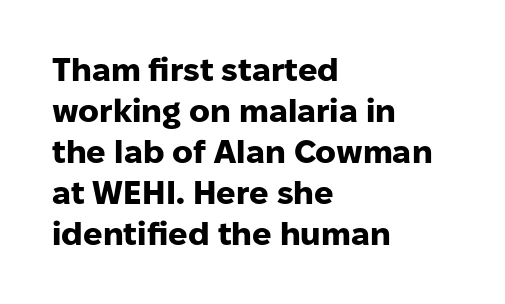
The image shows 32 px heavy sans-serif type, upright; set left-aligned, normal line spacing (1.28x), normal letter spacing, not underlined; low stroke contrast and a medium x-height.
